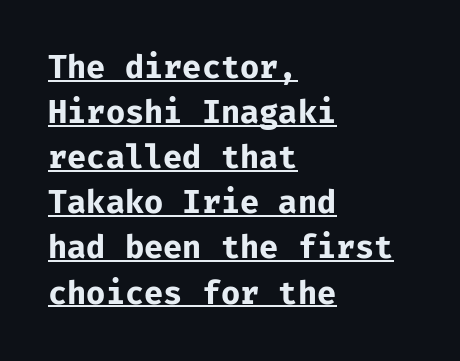
Unlike a traditional serif, this face leaves its strokes unadorned. Strokes here are thick enough to call this a true bold. Line spacing here is normal. This rendering features underlined lettering. Note the uniform advance width — an 'i' takes as much space as an 'm'.
